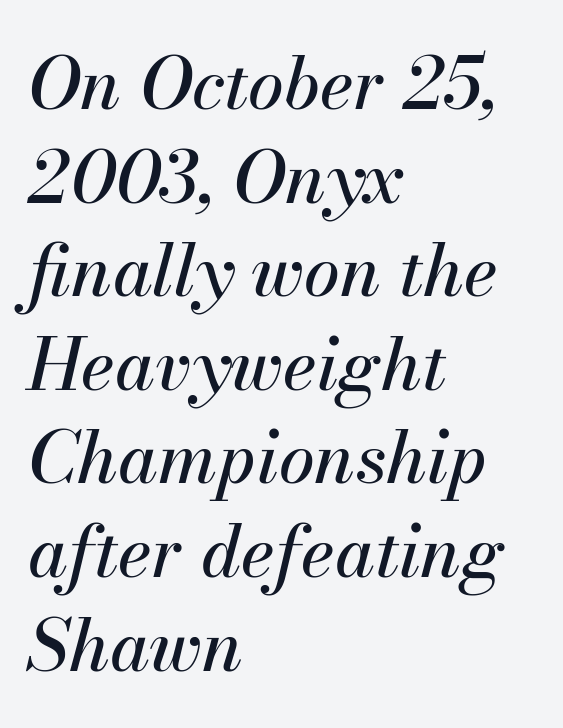
The image shows 72 px text type, italic (leaning right); set left-aligned, normal line spacing (1.3x), normal letter spacing, not underlined; medium stroke contrast and a small x-height.
